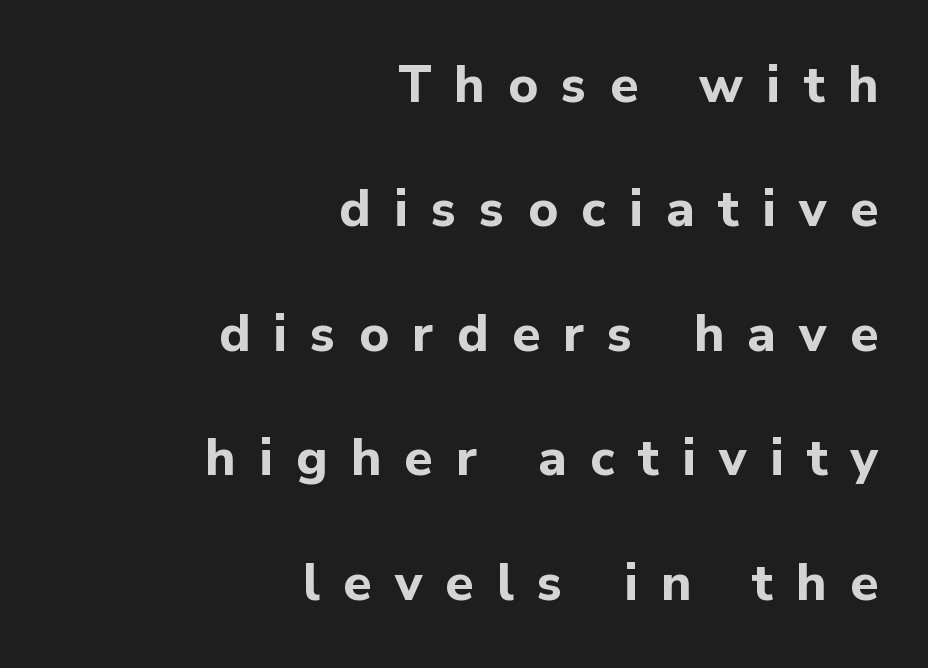
In terms of letterform style, serifs are entirely absent. Display-style spreading of the glyphs; the letterfit is very open. Unlike italic type, these characters show no tilt at all. You could not count columns in this text — the font is proportionally spaced. The leading is generous, giving the passage an open texture.
